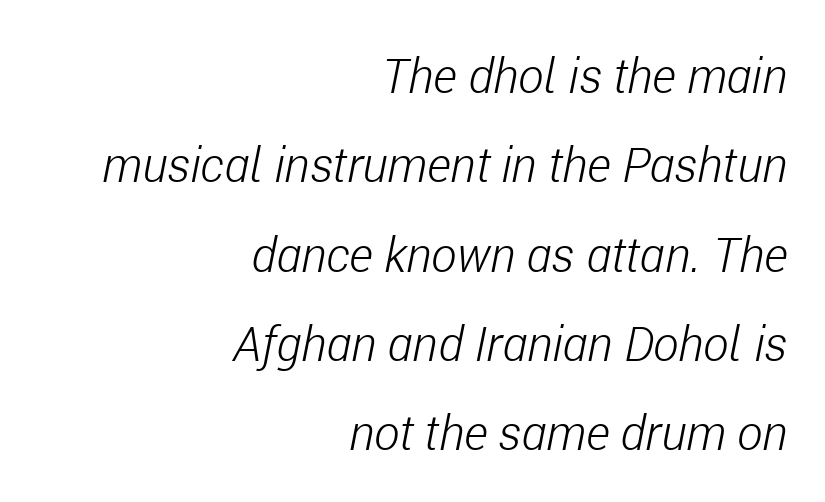
Q: Is the text bold? A: No.
Q: Is the text italic (slanted)? A: Yes, it leans right by about 11 degrees.
Q: Is the text underlined? A: No.
Q: How is the paragraph aligned? A: Right-aligned.
Q: Is the spacing between letters normal or unusually wide? A: Normal.
Q: Width (condensed, normal, or wide)? A: Condensed.
Q: Stroke contrast? A: Low.
Q: x-height? A: Medium.
Q: Monospaced? A: No.
